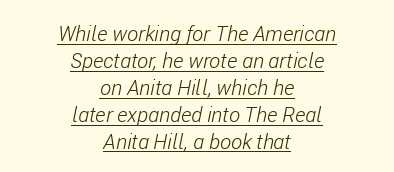
{"italic": "yes", "lean": "right", "slant_degrees": 11, "bold": "no", "underline": "yes", "align": "center", "line_spacing": "normal", "line_spacing_ratio": 1.28, "letter_spacing": "normal", "letter_spacing_em": 0.0, "glyph_px": 21}
